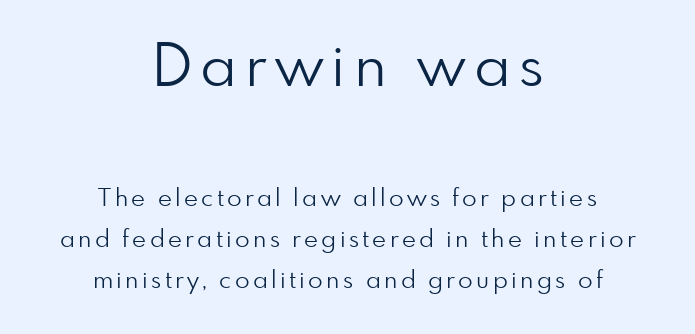
{"serif": "no", "italic": "no", "bold": "no", "weight": "light", "width": "normal", "stroke_contrast": "low", "x_height": "small", "monospaced": "no", "underline": "no", "align": "center", "line_spacing_ratio": 1.71, "larger_block": "first", "size_ratio": 2.46, "glyph_px": 59}
